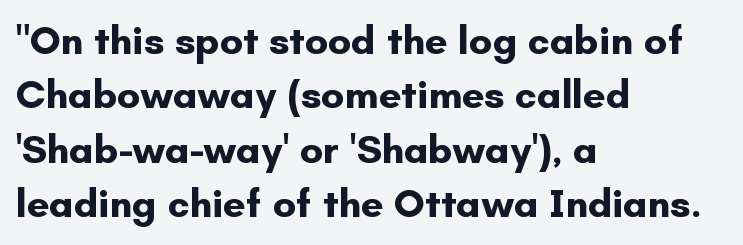
{"serif": "no", "italic": "no", "bold": "yes", "weight": "bold", "width": "normal", "stroke_contrast": "low", "x_height": "small", "monospaced": "no", "underline": "no", "align": "left", "line_spacing": "normal", "line_spacing_ratio": 1.36, "letter_spacing": "normal", "letter_spacing_em": 0.0, "glyph_px": 40}
